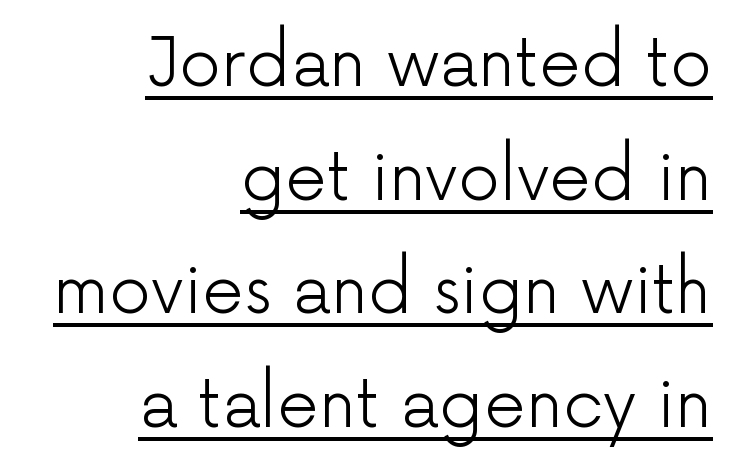
The image shows 66 px light sans-serif type, upright; set right-aligned, line spacing 1.72x, normal letter spacing, underlined; low stroke contrast and a medium x-height.
